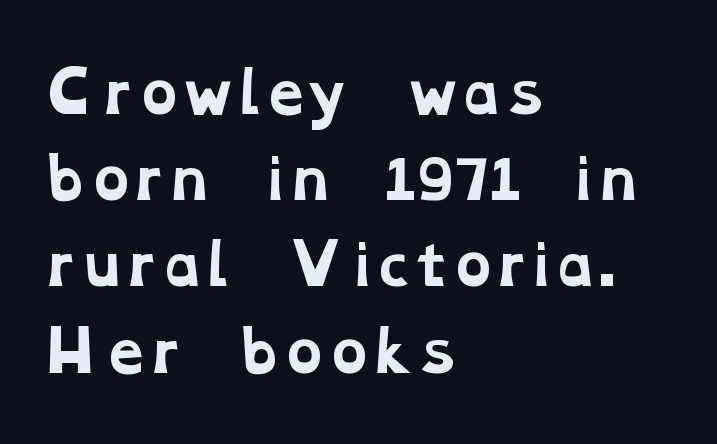
Q: Is the text bold? A: Yes.
Q: Is the typeface a serif or a sans-serif typeface? A: Serif.
Q: Is the text underlined? A: No.
Q: How is the paragraph aligned? A: Left-aligned.
Q: Is the spacing between letters normal or unusually wide? A: Normal.
Q: Is the spacing between lines tight, normal or loose? A: Normal.
Q: Width (condensed, normal, or wide)? A: Wide.
Q: Stroke contrast? A: Low.
Q: x-height? A: Medium.
Q: Monospaced? A: No.
